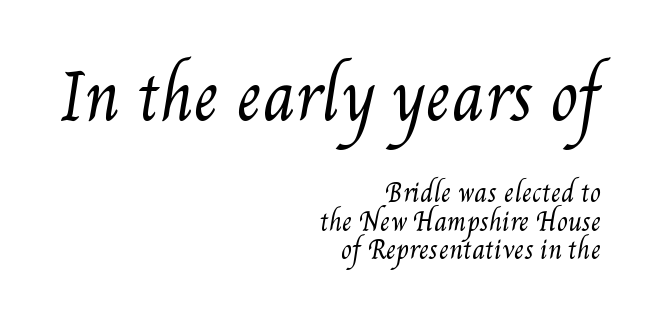
The lines in this sample share a right terminus and differ only in where they begin. Is the letter spacing exaggerated? No — it looks like the ordinary default. The strokes are not fattened; the text isn't bold. The face used here is proportionally spaced, like ordinary book or web type.
